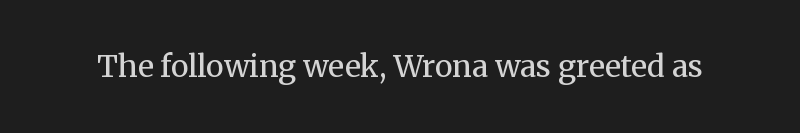
The image shows 30 px regular-weight serif type, upright; set normal letter spacing, not underlined; medium stroke contrast and a medium x-height.
